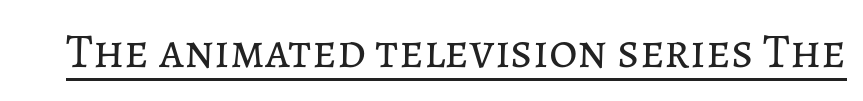
Caption: lettering with a line underneath. A light-to-regular cut is what we see here. The rendering keeps characters at their native spacing. Character widths vary here, with narrow letters taking less room than wide ones.
